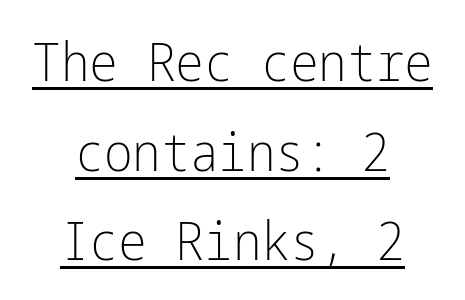
{"serif": "no", "italic": "no", "bold": "no", "weight": "light", "width": "condensed", "stroke_contrast": "low", "x_height": "medium", "underline": "yes", "align": "center", "line_spacing": "normal", "line_spacing_ratio": 1.66, "letter_spacing": "normal", "letter_spacing_em": 0.0, "glyph_px": 54}
